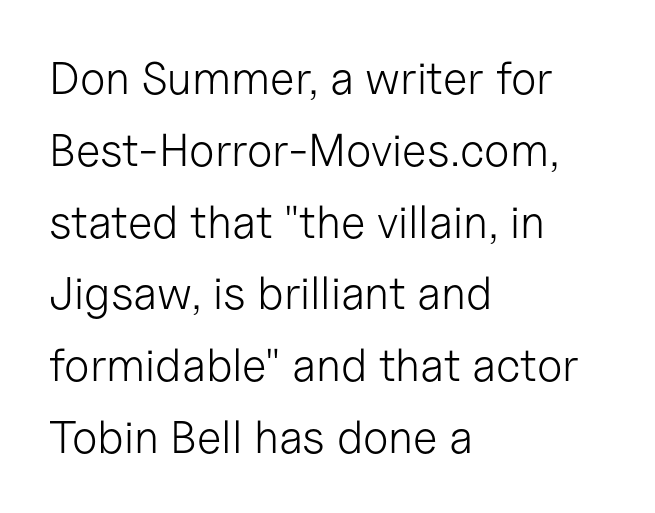
Q: Is the text bold? A: No.
Q: Is the text italic (slanted)? A: No, it is upright.
Q: Is the typeface a serif or a sans-serif typeface? A: Sans-serif.
Q: Is the text underlined? A: No.
Q: How is the paragraph aligned? A: Left-aligned.
Q: Is the spacing between letters normal or unusually wide? A: Normal.
Q: Is the spacing between lines tight, normal or loose? A: Normal.
Q: Width (condensed, normal, or wide)? A: Normal.
Q: Stroke contrast? A: Low.
Q: x-height? A: Medium.
Q: Monospaced? A: No.
